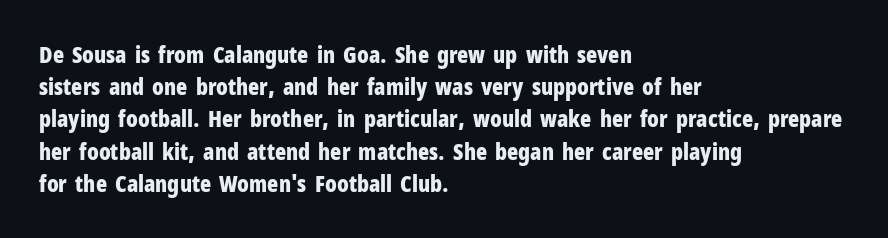
{"italic": "no", "bold": "yes", "underline": "no", "align": "left", "line_spacing": "normal", "line_spacing_ratio": 1.4, "letter_spacing": "normal", "letter_spacing_em": 0.0, "glyph_px": 23}
